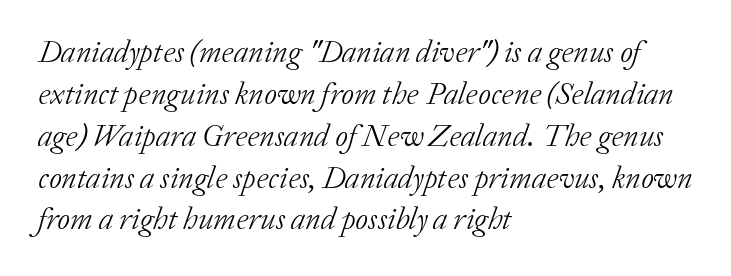
The image shows 31 px light serif type, italic (leaning right); set left-aligned, normal line spacing (1.35x), normal letter spacing, not underlined; low stroke contrast and a medium x-height.
